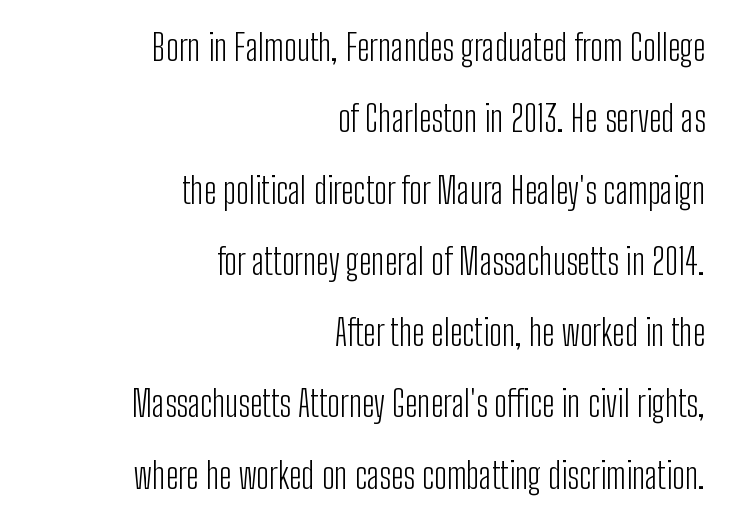
{"serif": "no", "italic": "no", "bold": "no", "weight": "light", "width": "condensed", "stroke_contrast": "low", "x_height": "medium", "monospaced": "no", "underline": "no", "align": "right", "line_spacing": "loose", "line_spacing_ratio": 1.98, "letter_spacing": "normal", "letter_spacing_em": 0.0, "glyph_px": 36}
